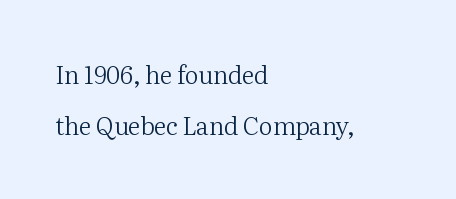
Q: Is the text bold? A: No.
Q: Is the text italic (slanted)? A: No, it is upright.
Q: Is the text underlined? A: No.
Q: How is the paragraph aligned? A: Left-aligned.
Q: Is the spacing between letters normal or unusually wide? A: Normal.
Q: Is the spacing between lines tight, normal or loose? A: Loose.
